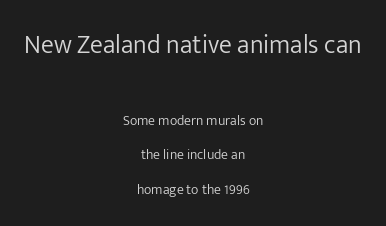
The image shows 26 px text type, upright; set centered, loose line spacing (2.49x), normal letter spacing, not underlined; the first (top) block is 1.86x larger.
